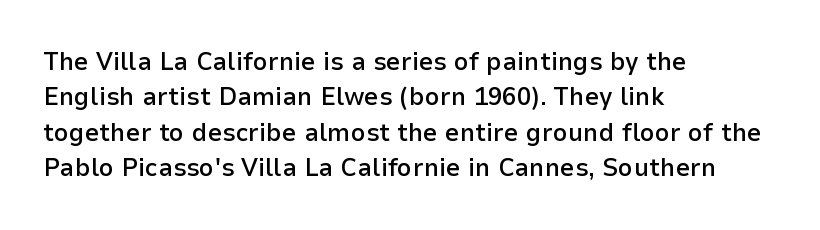
Quick note: underline off. Is the letter spacing exaggerated? No — it looks like the ordinary default. Each new line begins a customary step beneath the previous one. Its strokes are somewhat broadened, the hallmark of semibold type.
